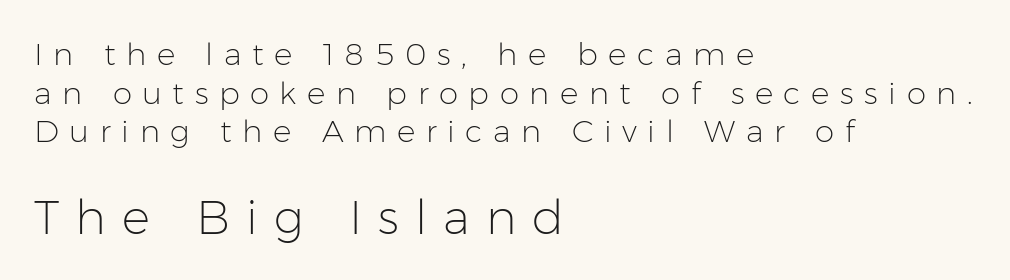
Q: Is the text bold? A: No.
Q: Is the text italic (slanted)? A: No, it is upright.
Q: Is the typeface a serif or a sans-serif typeface? A: Sans-serif.
Q: Is the text underlined? A: No.
Q: How is the paragraph aligned? A: Left-aligned.
Q: Is the spacing between letters normal or unusually wide? A: Unusually wide.
Q: Is the spacing between lines tight, normal or loose? A: Normal.
Q: Which block of text is set in a larger size, the first (top) or the second (bottom)? A: The second (bottom) one.
Q: Width (condensed, normal, or wide)? A: Normal.
Q: Stroke contrast? A: Low.
Q: x-height? A: Medium.
Q: Monospaced? A: No.
